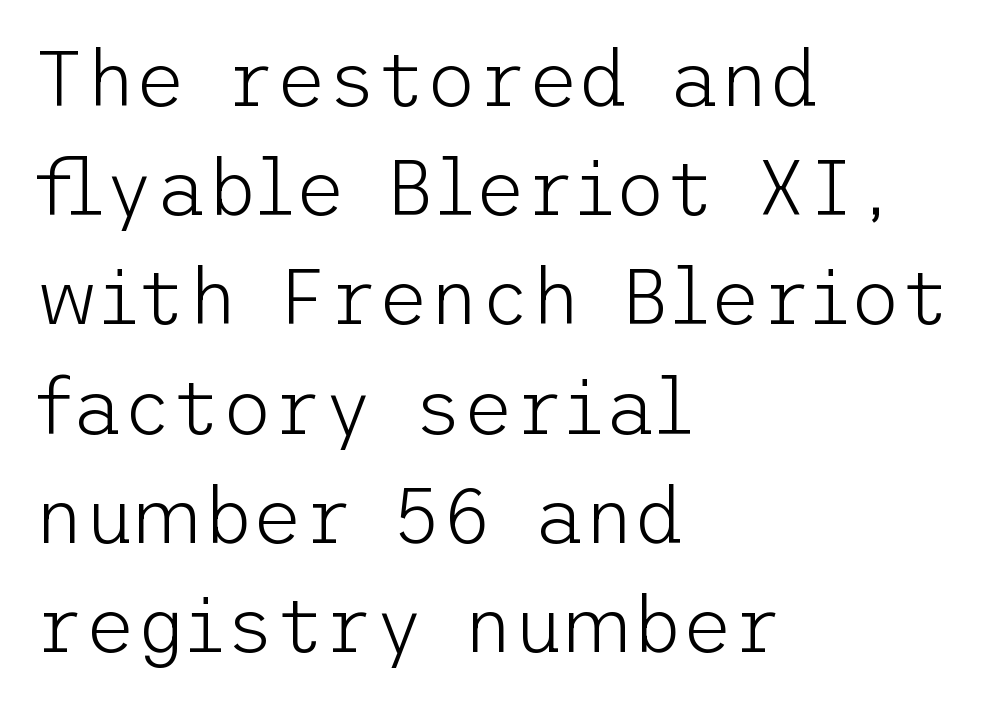
Q: Is the text bold? A: No.
Q: Is the text italic (slanted)? A: No, it is upright.
Q: Is the typeface a serif or a sans-serif typeface? A: Sans-serif.
Q: Is the text underlined? A: No.
Q: How is the paragraph aligned? A: Left-aligned.
Q: Is the spacing between letters normal or unusually wide? A: Normal.
Q: Is the spacing between lines tight, normal or loose? A: Normal.
Q: Width (condensed, normal, or wide)? A: Normal.
Q: Stroke contrast? A: Low.
Q: x-height? A: Medium.
